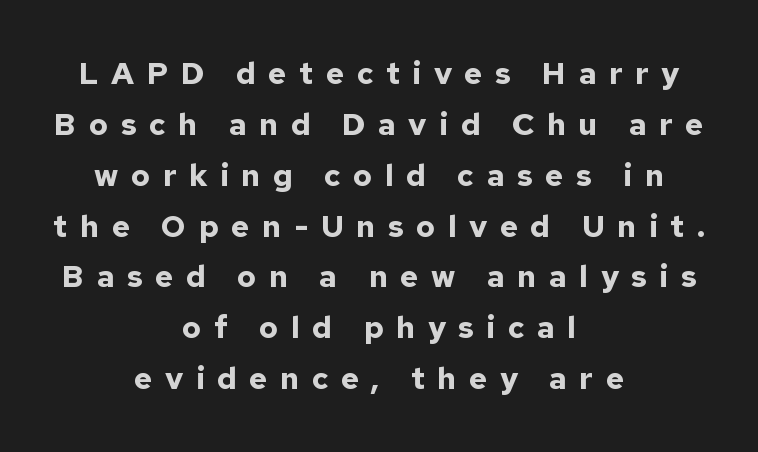
Every character sits straight up, as roman type does. Stroke thickness is high; the sample reads as a true bold. Bare-footed words on every line. Centered paragraph, ragged on both sides.
